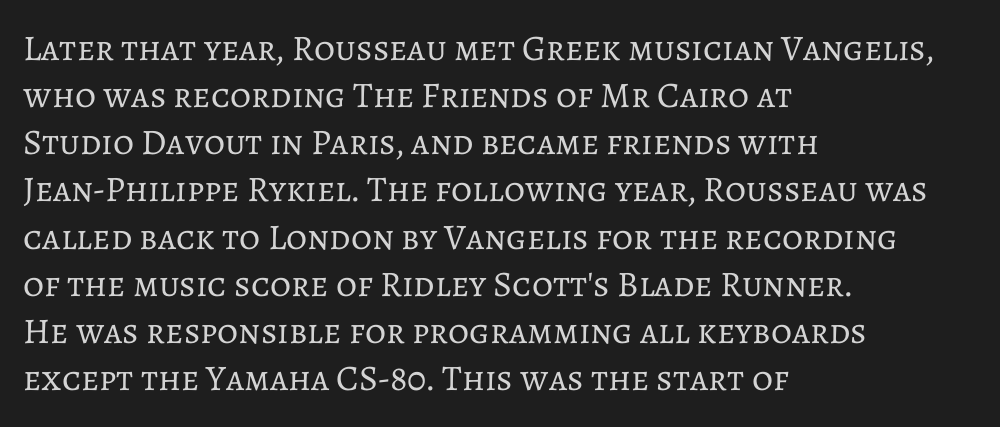
{"italic": "no", "bold": "no", "weight": "regular", "width": "normal", "stroke_contrast": "low", "x_height": "medium", "monospaced": "no", "underline": "no", "align": "left", "line_spacing": "normal", "line_spacing_ratio": 1.31, "letter_spacing": "normal", "letter_spacing_em": 0.0, "glyph_px": 36}
